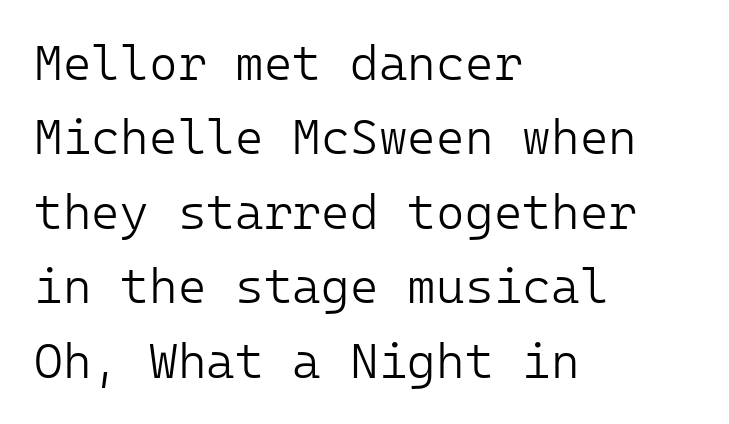
Q: Is the text bold? A: No.
Q: Is the text italic (slanted)? A: No, it is upright.
Q: Is the typeface a serif or a sans-serif typeface? A: Sans-serif.
Q: Is the text underlined? A: No.
Q: How is the paragraph aligned? A: Left-aligned.
Q: Is the spacing between letters normal or unusually wide? A: Normal.
Q: Is the spacing between lines tight, normal or loose? A: Normal.
Q: Width (condensed, normal, or wide)? A: Normal.
Q: Stroke contrast? A: Low.
Q: x-height? A: Medium.
